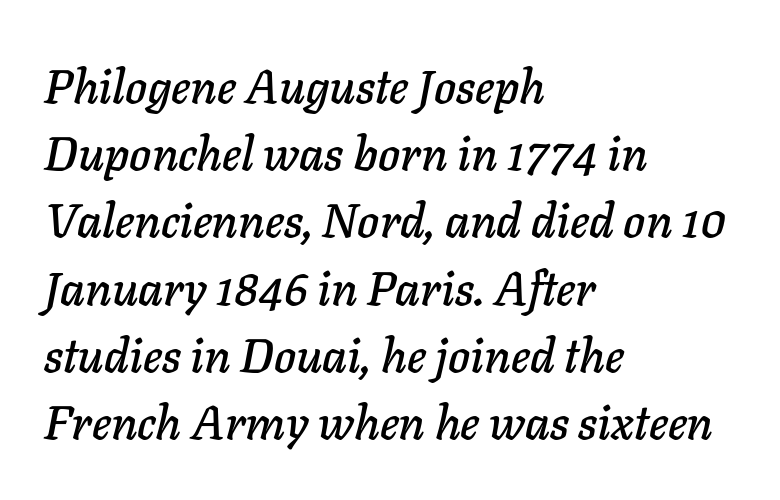
Q: Is the text italic (slanted)? A: Yes, it leans right by about 11 degrees.
Q: Is the text underlined? A: No.
Q: How is the paragraph aligned? A: Left-aligned.
Q: Is the spacing between letters normal or unusually wide? A: Normal.
Q: Is the spacing between lines tight, normal or loose? A: Normal.
Q: Width (condensed, normal, or wide)? A: Normal.
Q: Stroke contrast? A: Low.
Q: x-height? A: Medium.
Q: Monospaced? A: No.
